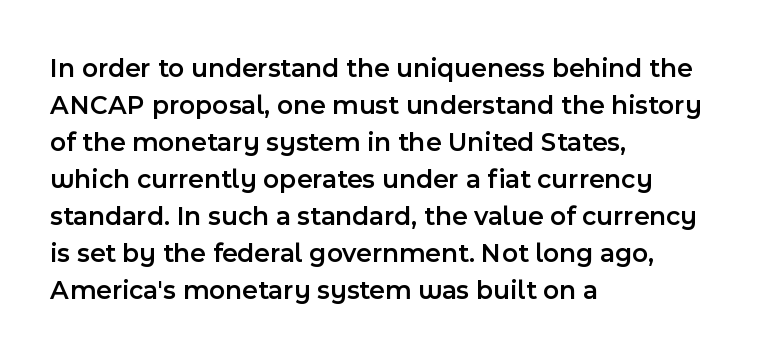
{"italic": "no", "bold": "semi", "underline": "no", "align": "left", "line_spacing": "normal", "line_spacing_ratio": 1.37, "letter_spacing": "normal", "letter_spacing_em": 0.0, "glyph_px": 27}
